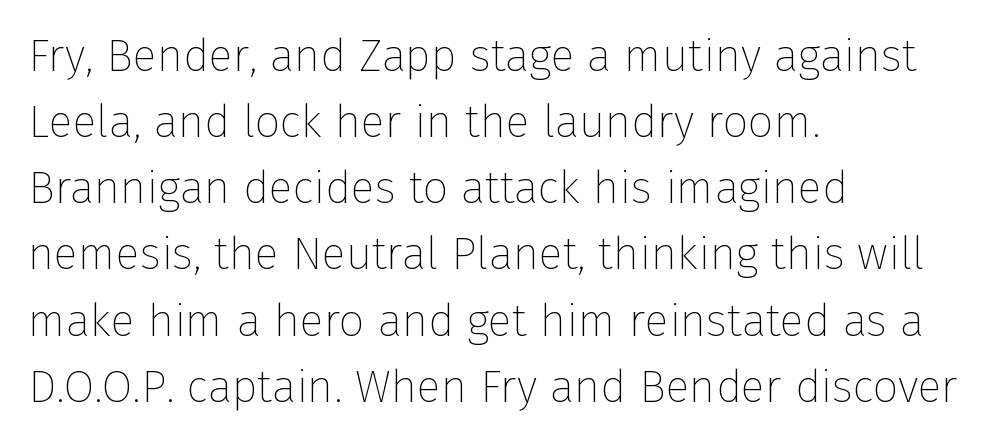
The image shows 45 px thin sans-serif type, upright; set left-aligned, normal line spacing (1.47x), normal letter spacing, not underlined; low stroke contrast and a medium x-height.
